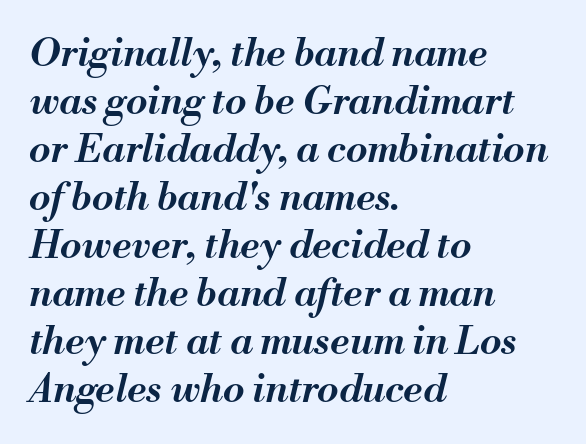
The image shows 39 px semibold type, italic (leaning right); set left-aligned, line spacing 1.23x, normal letter spacing, not underlined; medium stroke contrast and a small x-height.
